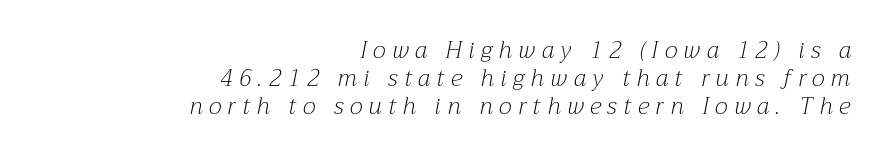
{"italic": "yes", "lean": "right", "slant_degrees": 12, "bold": "no", "underline": "no", "align": "right", "line_spacing_ratio": 1.21, "letter_spacing": "wide", "letter_spacing_em": 0.28, "glyph_px": 23}
